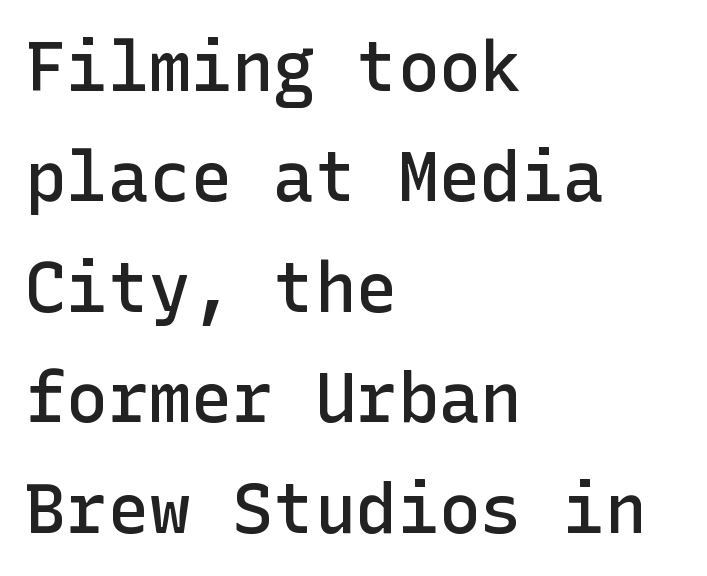
How would I describe the line gaps? Plain and ordinary. This is roman type, the default non-slanted kind. Bold? Not quite — semibold, heavier than regular but stopping short. Descender tails drop into unmarked territory. The paragraph shown leans on its left margin.
